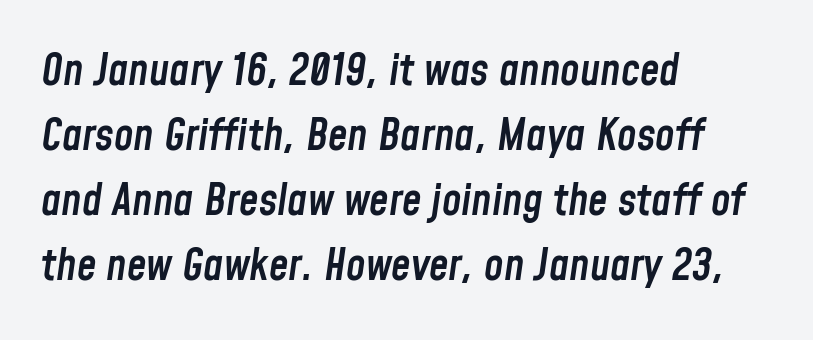
The image shows 44 px semibold, condensed type, italic (leaning right); set left-aligned, normal line spacing (1.48x), normal letter spacing, not underlined; low stroke contrast and a medium x-height.
